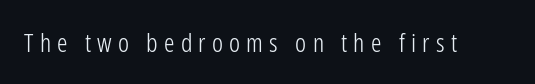
The image shows 26 px text type, upright; set unusually wide letter spacing (+0.24 em), not underlined.
